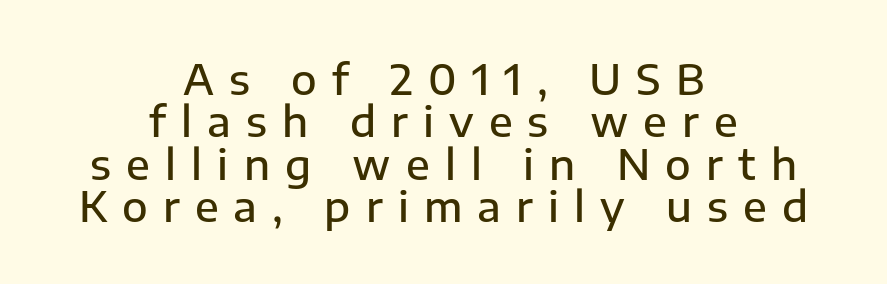
Q: Is the text bold? A: Semi-bold.
Q: Is the text italic (slanted)? A: No, it is upright.
Q: Is the typeface a serif or a sans-serif typeface? A: Sans-serif.
Q: Is the text underlined? A: No.
Q: How is the paragraph aligned? A: Centered.
Q: Is the spacing between letters normal or unusually wide? A: Unusually wide.
Q: Is the spacing between lines tight, normal or loose? A: Tight.
Q: Width (condensed, normal, or wide)? A: Normal.
Q: Stroke contrast? A: Low.
Q: x-height? A: Medium.
Q: Monospaced? A: No.
